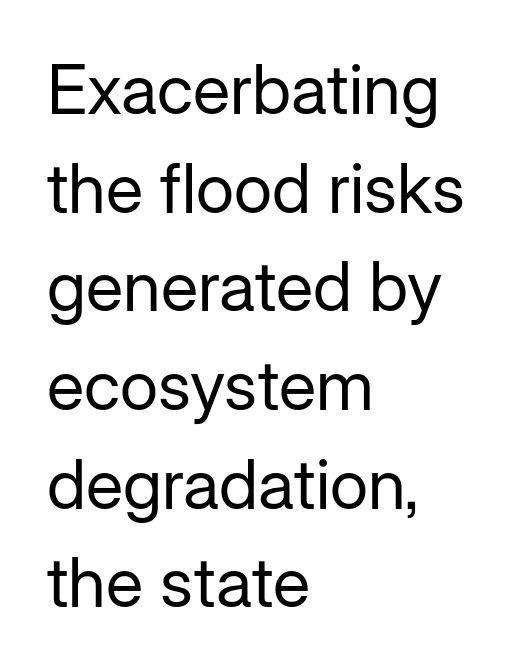
{"serif": "no", "italic": "no", "bold": "no", "weight": "regular", "width": "normal", "stroke_contrast": "low", "x_height": "medium", "monospaced": "no", "underline": "no", "align": "left", "line_spacing": "normal", "line_spacing_ratio": 1.43, "letter_spacing": "normal", "letter_spacing_em": 0.0, "glyph_px": 69}
